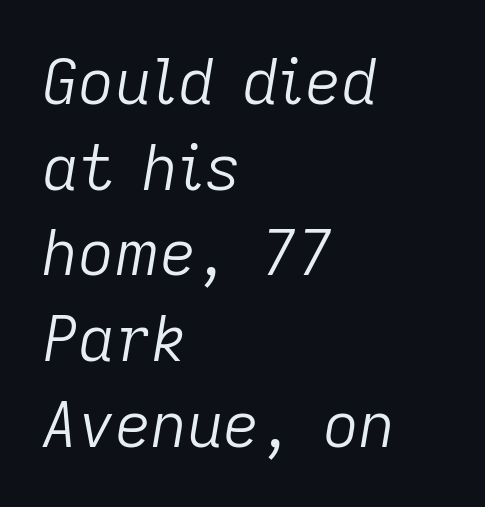
{"italic": "yes", "lean": "right", "slant_degrees": 9, "bold": "no", "weight": "light", "width": "normal", "stroke_contrast": "low", "x_height": "medium", "monospaced": "no", "underline": "no", "align": "left", "line_spacing": "normal", "line_spacing_ratio": 1.36, "letter_spacing": "normal", "letter_spacing_em": 0.0, "glyph_px": 63}
